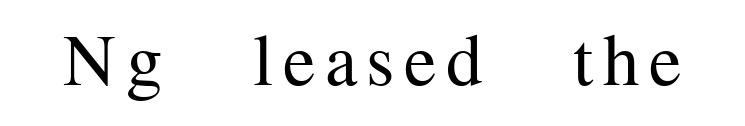
{"serif": "yes", "italic": "no", "bold": "no", "weight": "regular", "width": "normal", "stroke_contrast": "medium", "x_height": "medium", "monospaced": "no", "underline": "no", "glyph_px": 73}
